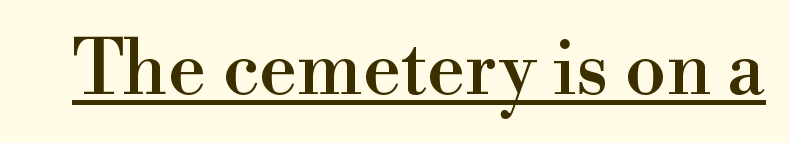
The image shows 75 px serif type, upright; set normal letter spacing, underlined; high stroke contrast and a small x-height.
